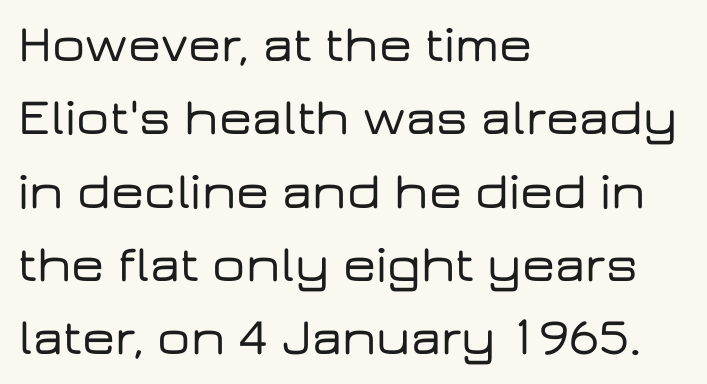
Q: Is the text italic (slanted)? A: No, it is upright.
Q: Is the typeface a serif or a sans-serif typeface? A: Sans-serif.
Q: Is the text underlined? A: No.
Q: How is the paragraph aligned? A: Left-aligned.
Q: Is the spacing between letters normal or unusually wide? A: Normal.
Q: Is the spacing between lines tight, normal or loose? A: Normal.
Q: Width (condensed, normal, or wide)? A: Wide.
Q: Stroke contrast? A: Low.
Q: x-height? A: Medium.
Q: Monospaced? A: No.
